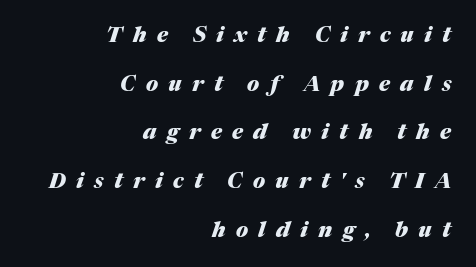
Just letters on the line, the space beneath them empty. Weight: bold. Rendered with sloped, italic letterforms. Spacing between characters has been opened up far beyond the box default. Loosely led — the rows are spread out.
